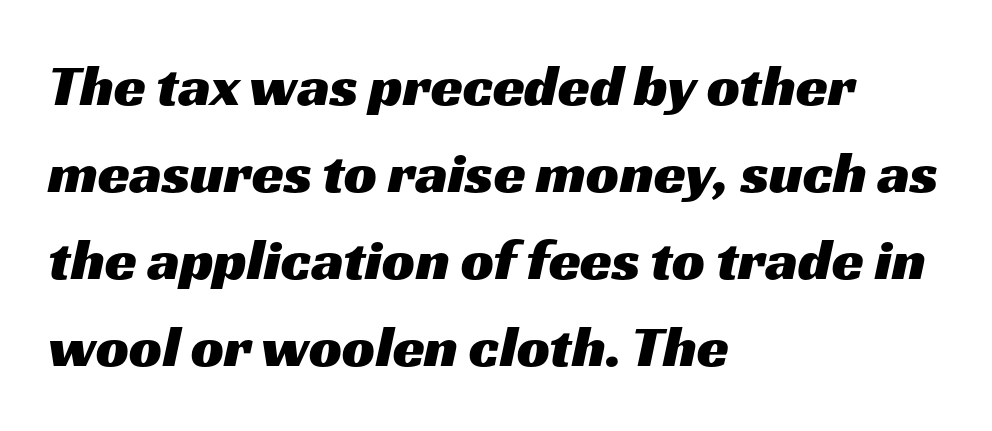
{"serif": "no", "width": "wide", "stroke_contrast": "medium", "x_height": "medium", "monospaced": "no", "underline": "no", "align": "left", "line_spacing": "normal", "line_spacing_ratio": 1.5, "letter_spacing": "normal", "letter_spacing_em": 0.0, "glyph_px": 58}
